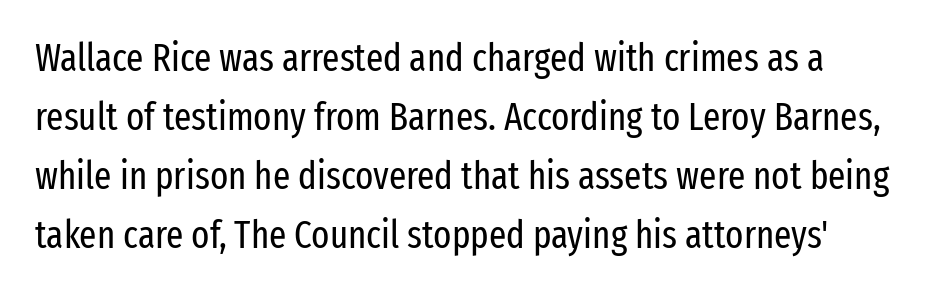
{"serif": "no", "italic": "no", "bold": "no", "weight": "regular", "width": "condensed", "stroke_contrast": "low", "x_height": "medium", "monospaced": "no", "underline": "no", "line_spacing": "normal", "line_spacing_ratio": 1.55, "letter_spacing": "normal", "letter_spacing_em": 0.0, "glyph_px": 38}
